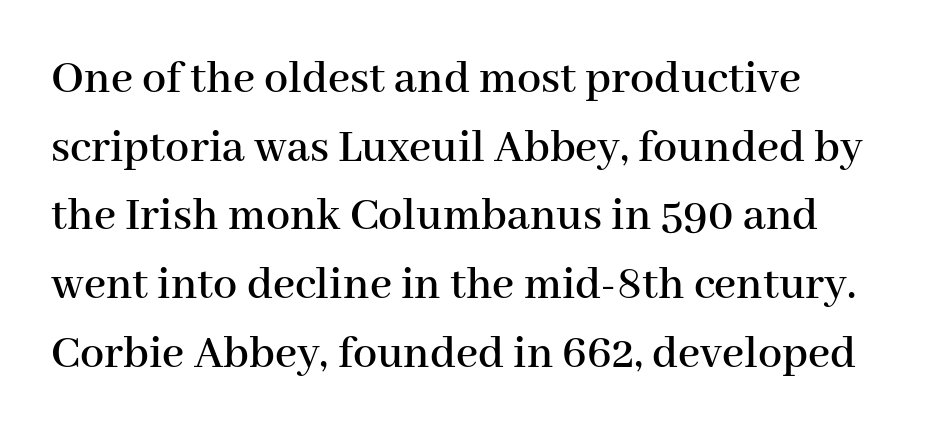
The image shows 48 px serif type, upright; set left-aligned, normal line spacing (1.43x), normal letter spacing, not underlined; high stroke contrast and a medium x-height.
